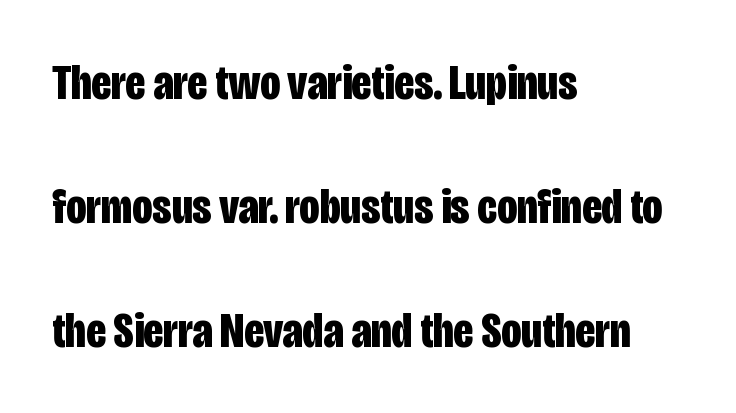
Q: Is the text bold? A: Yes.
Q: Is the text italic (slanted)? A: No, it is upright.
Q: Is the typeface a serif or a sans-serif typeface? A: Sans-serif.
Q: Is the text underlined? A: No.
Q: How is the paragraph aligned? A: Left-aligned.
Q: Is the spacing between letters normal or unusually wide? A: Normal.
Q: Is the spacing between lines tight, normal or loose? A: Loose.
Q: Width (condensed, normal, or wide)? A: Condensed.
Q: Stroke contrast? A: Low.
Q: x-height? A: Large.
Q: Monospaced? A: No.
